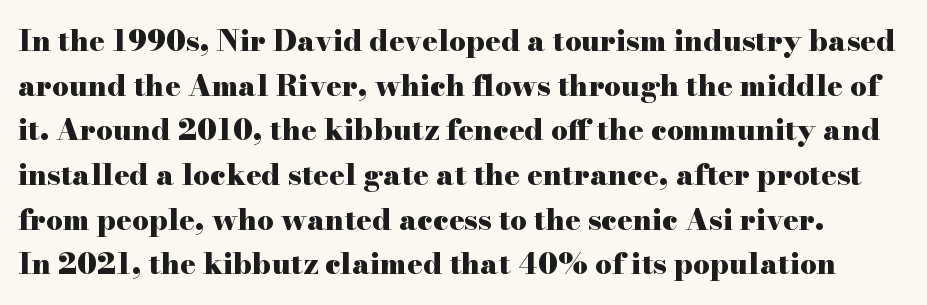
{"serif": "yes", "italic": "no", "bold": "yes", "weight": "heavy", "width": "wide", "stroke_contrast": "high", "x_height": "small", "monospaced": "no", "underline": "no", "line_spacing": "normal", "line_spacing_ratio": 1.54, "letter_spacing": "normal", "letter_spacing_em": 0.0, "glyph_px": 29}
